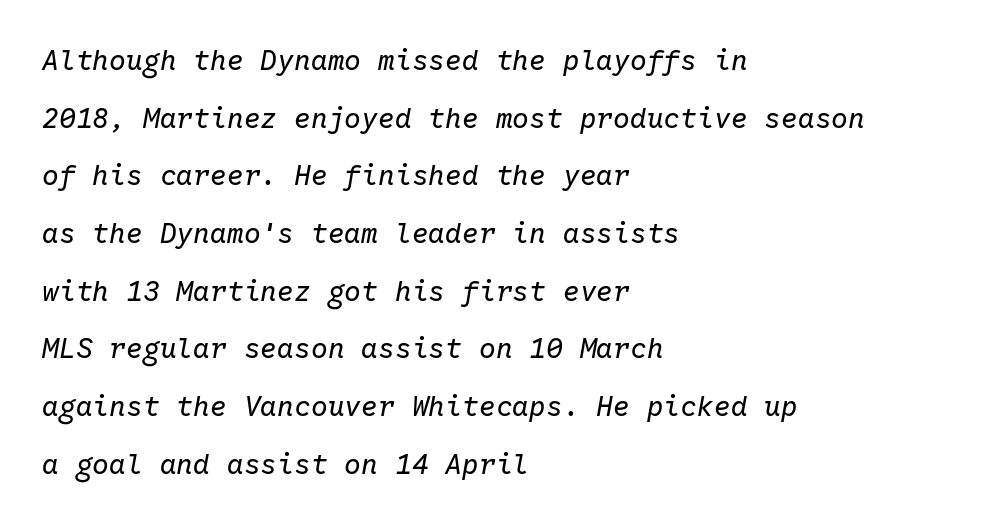
{"italic": "yes", "lean": "right", "slant_degrees": 10, "bold": "no", "weight": "regular", "width": "normal", "stroke_contrast": "low", "x_height": "medium", "monospaced": "yes", "underline": "no", "align": "left", "line_spacing": "loose", "line_spacing_ratio": 2.06, "letter_spacing": "normal", "letter_spacing_em": 0.0, "glyph_px": 28}
